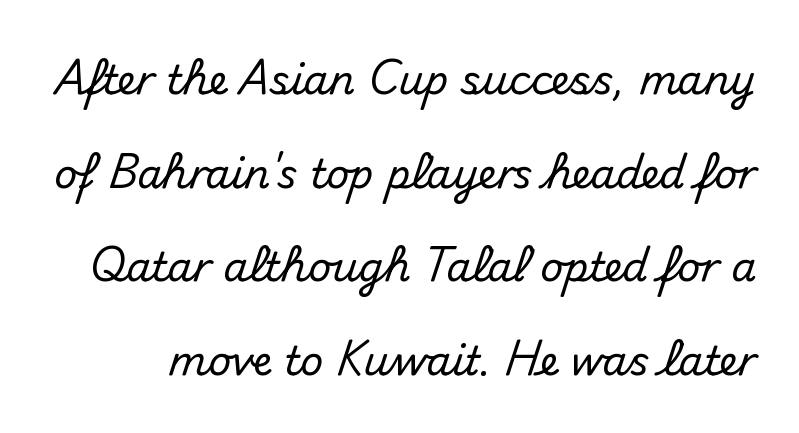
Plain, unruled lines of type. Baseline-to-baseline distance is far greater than the letter height. Are there feet on the stems? There aren't — it's a sans. Letter spacing: default. These lines are rendered in a variable-pitch font.
